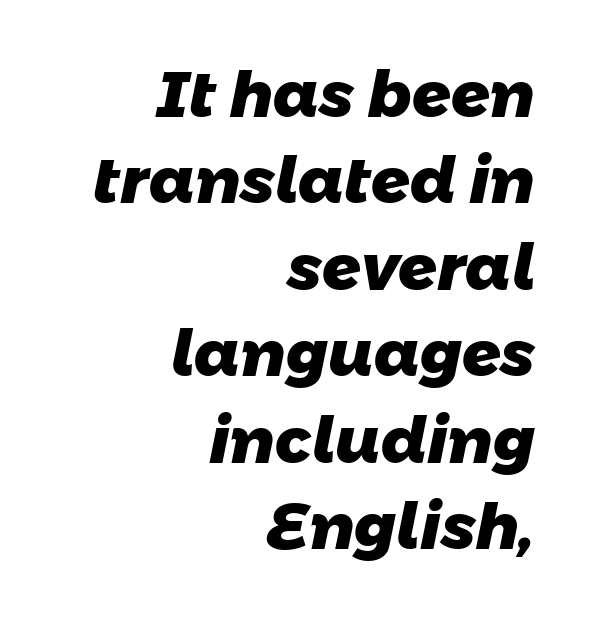
Tracking value appears to be zero — textbook default spacing. Each glyph is drawn with heavy, bold strokes. Unmarked baselines from the first word to the last. The passage shown is typeset with a sans-serif family. This sample has the flowing, uneven cadence of proportional lettering.
